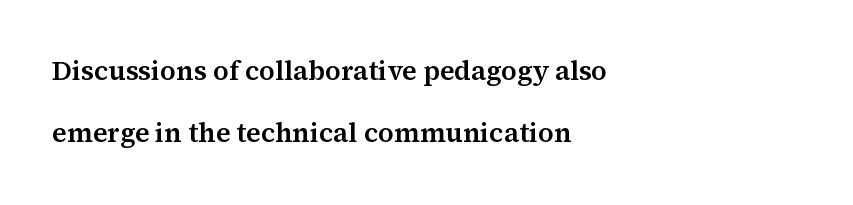
Where is the straight margin? On the left. The lines are spread far apart with generous leading. Glance below the letters and you will spot only blank space. Glyph-to-glyph distance matches everyday printed text. You can tell it's not italic because the verticals are truly vertical.
